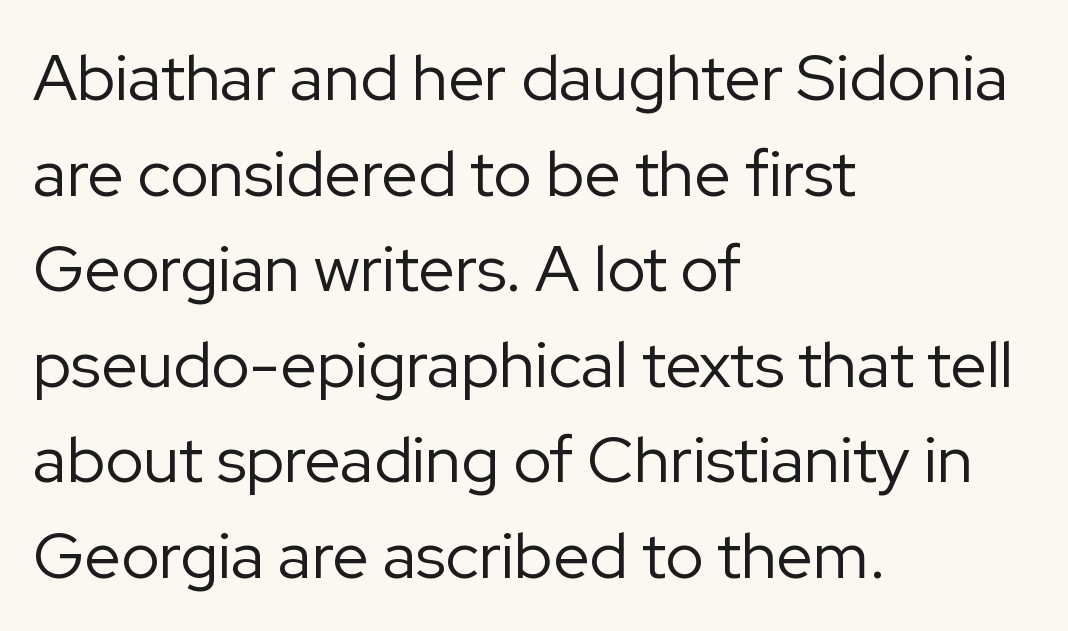
{"serif": "no", "italic": "no", "bold": "no", "weight": "regular", "width": "normal", "stroke_contrast": "low", "x_height": "medium", "monospaced": "no", "underline": "no", "align": "left", "line_spacing": "normal", "line_spacing_ratio": 1.47, "letter_spacing": "normal", "letter_spacing_em": 0.0, "glyph_px": 65}
